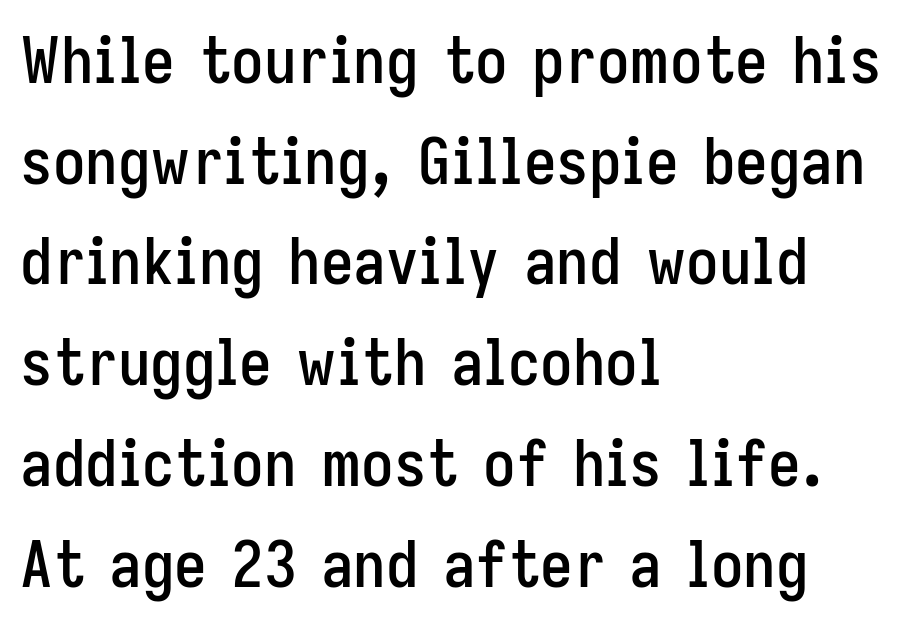
Q: Is the text italic (slanted)? A: No, it is upright.
Q: Is the typeface a serif or a sans-serif typeface? A: Sans-serif.
Q: Is the text underlined? A: No.
Q: How is the paragraph aligned? A: Left-aligned.
Q: Is the spacing between letters normal or unusually wide? A: Normal.
Q: Is the spacing between lines tight, normal or loose? A: Normal.
Q: Width (condensed, normal, or wide)? A: Condensed.
Q: Stroke contrast? A: Low.
Q: x-height? A: Medium.
Q: Monospaced? A: No.
